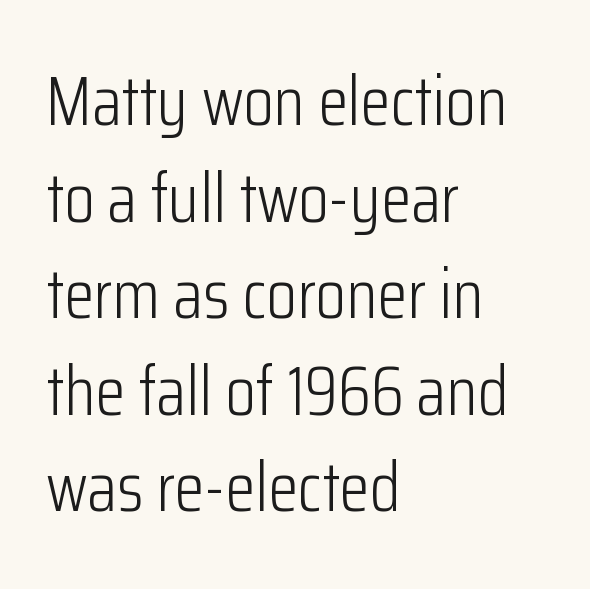
Q: Is the text bold? A: No.
Q: Is the text italic (slanted)? A: No, it is upright.
Q: Is the typeface a serif or a sans-serif typeface? A: Sans-serif.
Q: Is the text underlined? A: No.
Q: How is the paragraph aligned? A: Left-aligned.
Q: Is the spacing between letters normal or unusually wide? A: Normal.
Q: Is the spacing between lines tight, normal or loose? A: Normal.
Q: Width (condensed, normal, or wide)? A: Condensed.
Q: Stroke contrast? A: Low.
Q: x-height? A: Medium.
Q: Monospaced? A: No.
